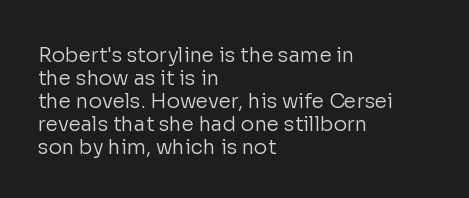
The image shows 20 px text type, upright; set left-aligned, tight line spacing (1.15x), normal letter spacing, not underlined.
